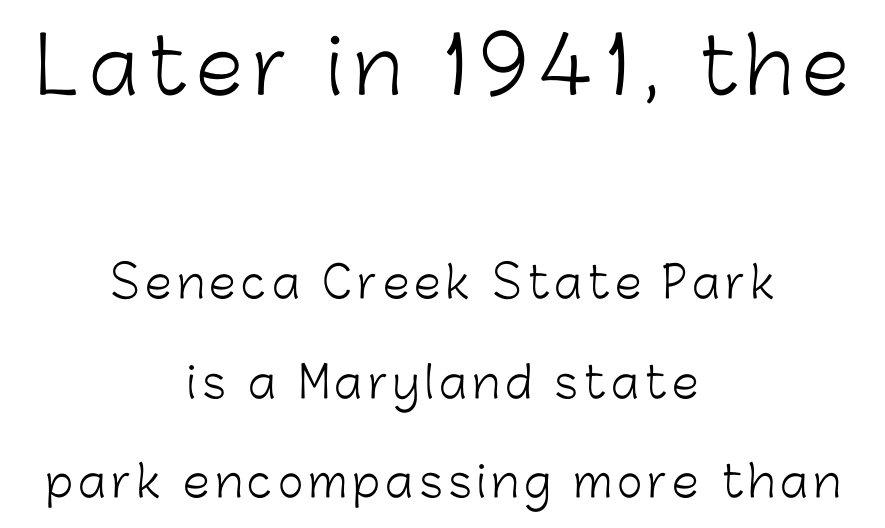
Q: Is the text bold? A: No.
Q: Is the text italic (slanted)? A: No, it is upright.
Q: Is the typeface a serif or a sans-serif typeface? A: Sans-serif.
Q: Is the text underlined? A: No.
Q: How is the paragraph aligned? A: Centered.
Q: Is the spacing between lines tight, normal or loose? A: Loose.
Q: Which block of text is set in a larger size, the first (top) or the second (bottom)? A: The first (top) one.
Q: Width (condensed, normal, or wide)? A: Normal.
Q: Stroke contrast? A: Low.
Q: x-height? A: Medium.
Q: Monospaced? A: No.
